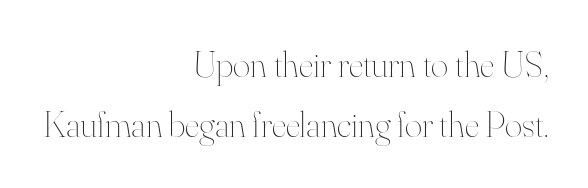
In terms of posture, this sample is upright. The letters look calm and open, with moderate or lighter stems. This sample is right-justified, so line beginnings fall wherever the words allow. Each row of text sits above clean, open space. There is no visible air inserted between adjacent glyphs.
